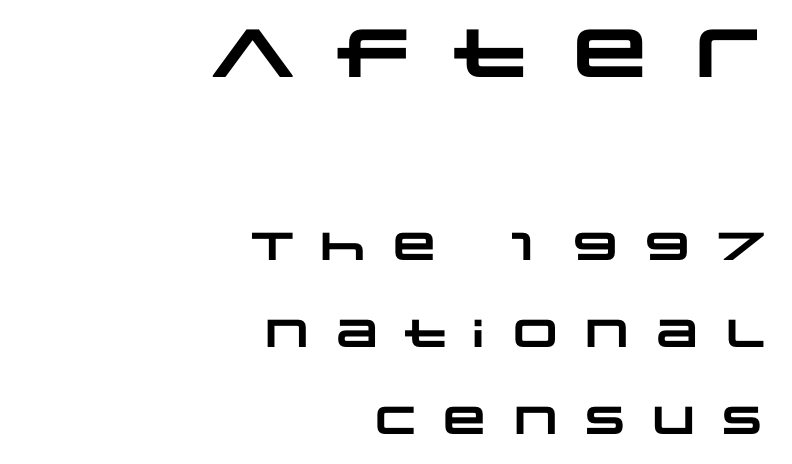
Typesetter's note — upper block bumped up in size, lower block left smaller. Each letter keeps its own natural width here, so spacing adapts to shape. The rag falls on the left side of this text block. Leading is clearly above the norm, producing a sparse column.
